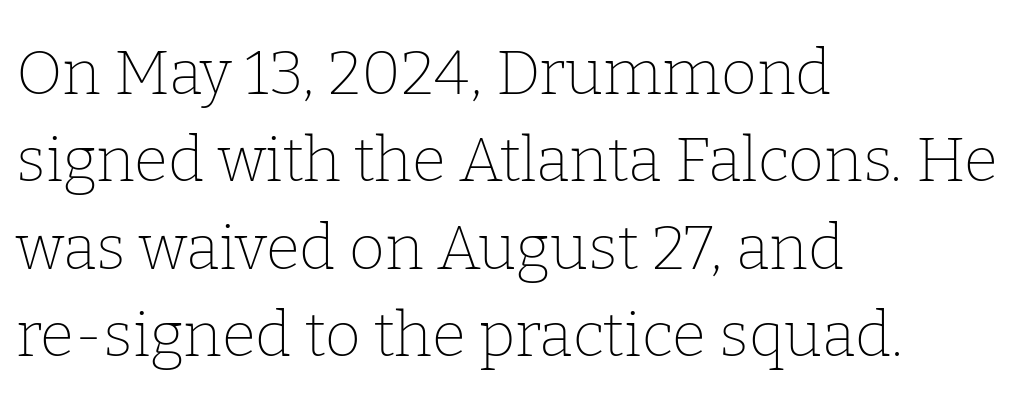
The image shows 62 px thin serif type, upright; set left-aligned, normal line spacing (1.41x), normal letter spacing, not underlined; low stroke contrast and a medium x-height.
